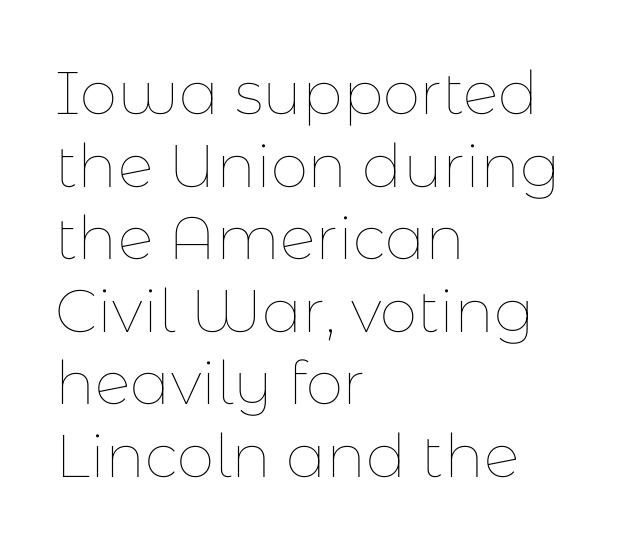
Vertical stems look standard width or narrower in stroke. Tracking value appears to be zero — textbook default spacing. Beneath every word, the page is bare. Is the block centered? No — it sits flush against the left margin.
